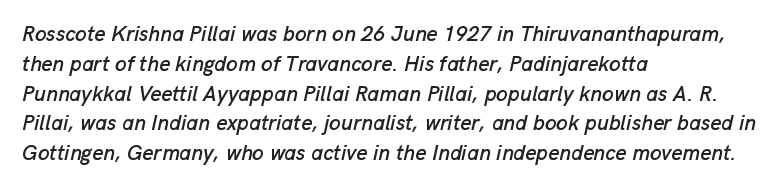
The image shows 21 px text type, italic (leaning right); set left-aligned, normal line spacing (1.42x), normal letter spacing, not underlined.
